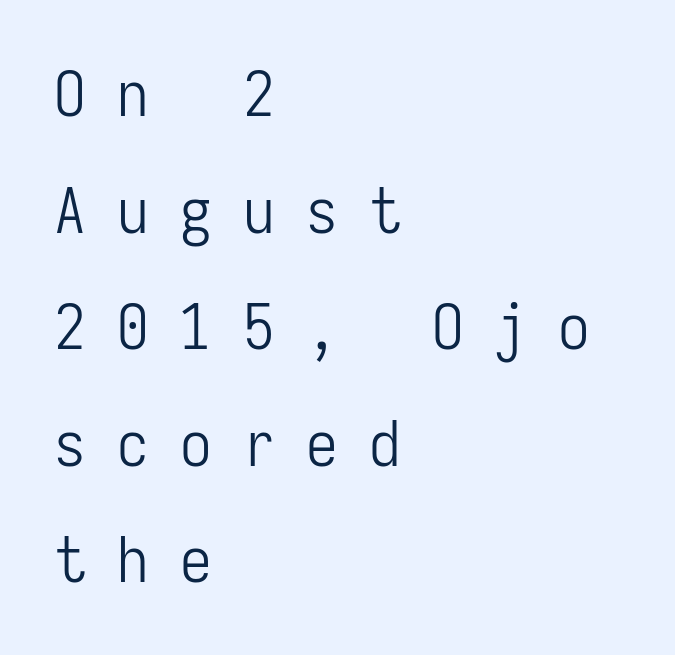
The image shows 63 px light, condensed sans-serif type, upright, monospaced; set left-aligned, line spacing 1.85x, unusually wide letter spacing (+0.5 em), not underlined; low stroke contrast and a medium x-height.
